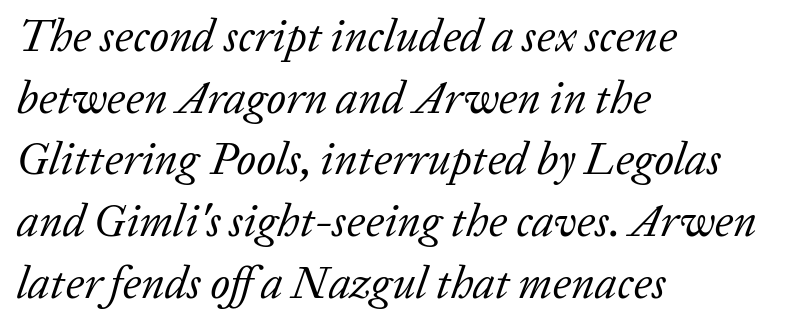
{"serif": "yes", "italic": "yes", "lean": "right", "slant_degrees": 20, "bold": "no", "weight": "regular", "width": "normal", "stroke_contrast": "low", "x_height": "medium", "monospaced": "no", "underline": "no", "align": "left", "line_spacing": "normal", "line_spacing_ratio": 1.37, "letter_spacing": "normal", "letter_spacing_em": 0.0, "glyph_px": 45}
